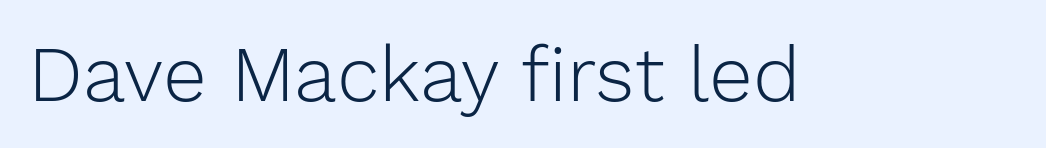
Q: Is the text bold? A: No.
Q: Is the text italic (slanted)? A: No, it is upright.
Q: Is the typeface a serif or a sans-serif typeface? A: Sans-serif.
Q: Is the text underlined? A: No.
Q: Is the spacing between letters normal or unusually wide? A: Normal.
Q: Width (condensed, normal, or wide)? A: Normal.
Q: Stroke contrast? A: Low.
Q: x-height? A: Medium.
Q: Monospaced? A: No.
